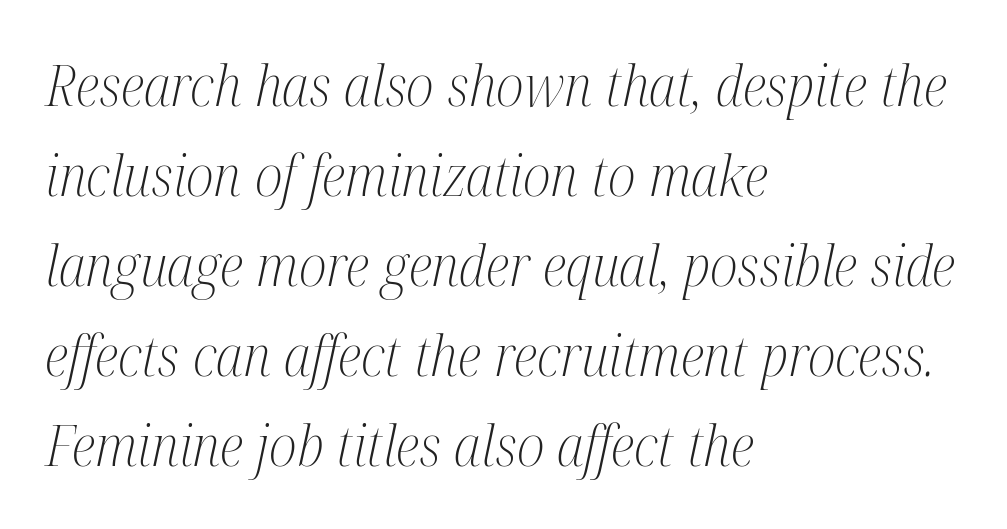
{"serif": "yes", "italic": "yes", "lean": "right", "slant_degrees": 12, "bold": "no", "weight": "light", "width": "condensed", "stroke_contrast": "medium", "x_height": "medium", "monospaced": "no", "underline": "no", "align": "left", "line_spacing": "normal", "line_spacing_ratio": 1.58, "letter_spacing": "normal", "letter_spacing_em": 0.0, "glyph_px": 57}
